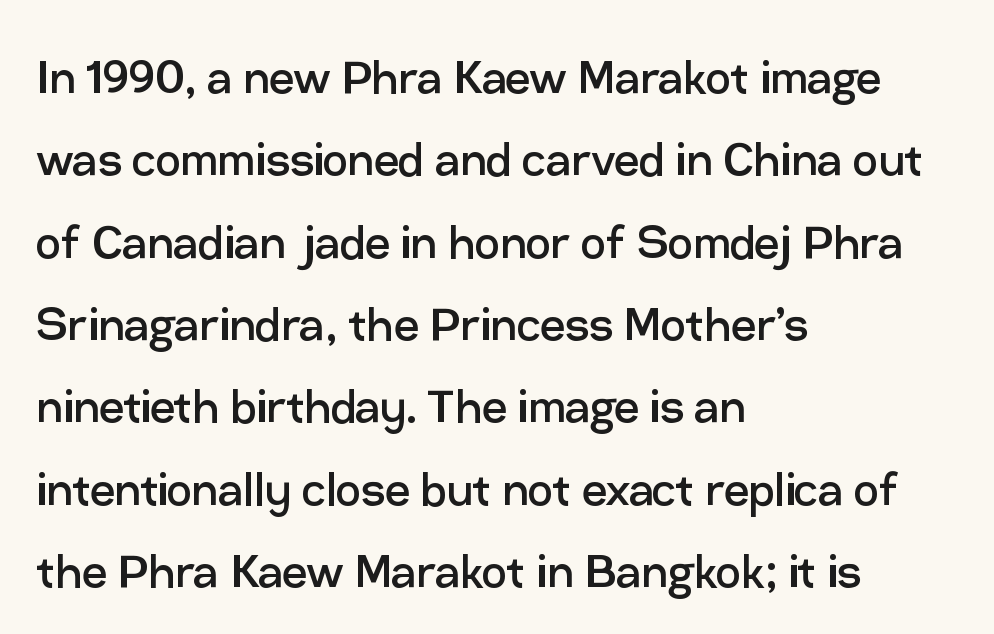
{"serif": "no", "italic": "no", "bold": "no", "weight": "regular", "width": "normal", "stroke_contrast": "low", "x_height": "medium", "monospaced": "no", "underline": "no", "align": "left", "line_spacing": "normal", "line_spacing_ratio": 1.47, "letter_spacing": "normal", "letter_spacing_em": 0.0, "glyph_px": 56}
